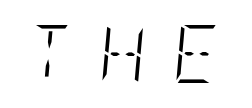
Q: Is the text bold? A: No.
Q: Is the text italic (slanted)? A: Yes, it leans right by about 5 degrees.
Q: Is the text underlined? A: No.
Q: Is the spacing between letters normal or unusually wide? A: Unusually wide.
Q: Width (condensed, normal, or wide)? A: Condensed.
Q: Stroke contrast? A: Low.
Q: x-height? A: Large.
